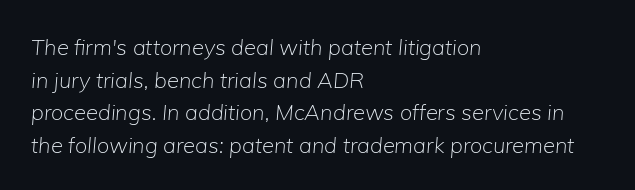
Q: Is the text bold? A: No.
Q: Is the text italic (slanted)? A: Yes, it leans right by about 5 degrees.
Q: Is the text underlined? A: No.
Q: How is the paragraph aligned? A: Left-aligned.
Q: Is the spacing between letters normal or unusually wide? A: Normal.
Q: Is the spacing between lines tight, normal or loose? A: Normal.
